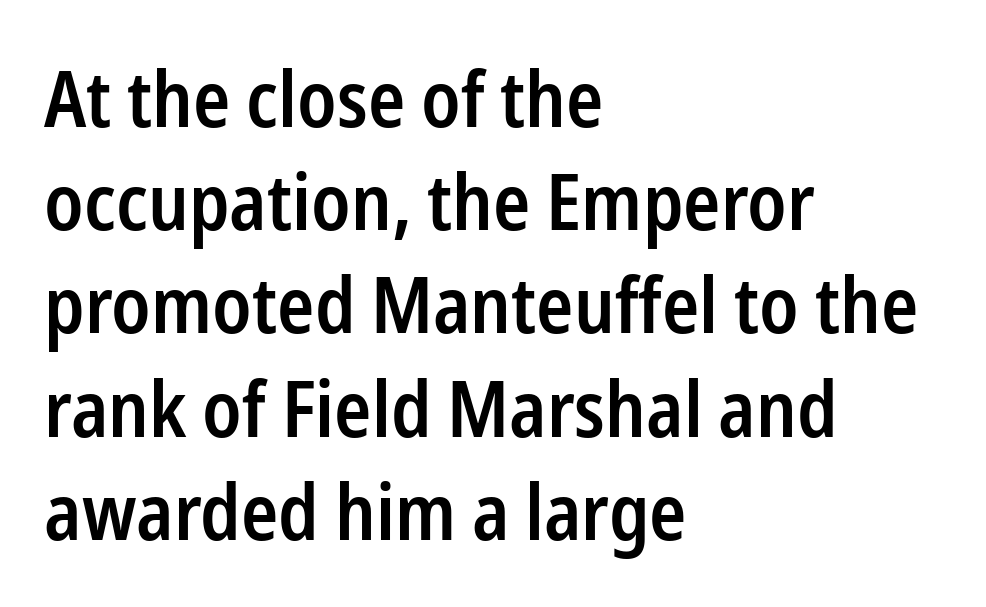
{"serif": "no", "italic": "no", "bold": "semi", "weight": "semibold", "width": "condensed", "stroke_contrast": "low", "x_height": "medium", "monospaced": "no", "underline": "no", "align": "left", "line_spacing": "normal", "line_spacing_ratio": 1.34, "letter_spacing": "normal", "letter_spacing_em": 0.0, "glyph_px": 77}
